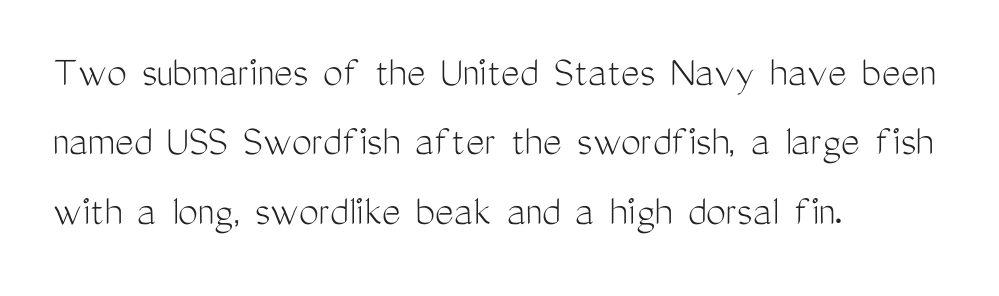
Do the characters align in a grid? No, the font is proportional. The rendering keeps characters at their native spacing. Reading down the column, the eye jumps a familiar distance to each next line. The space directly below the letters is spotless. Every character sits straight up, as roman type does.
